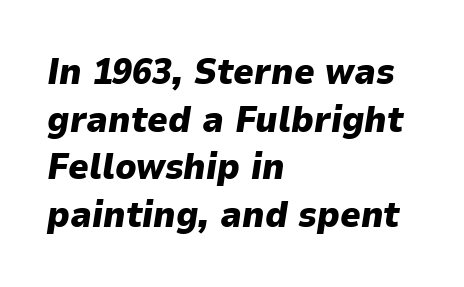
The image shows 36 px heavy type, italic (leaning right); set left-aligned, normal line spacing (1.32x), normal letter spacing, not underlined; low stroke contrast and a medium x-height.
